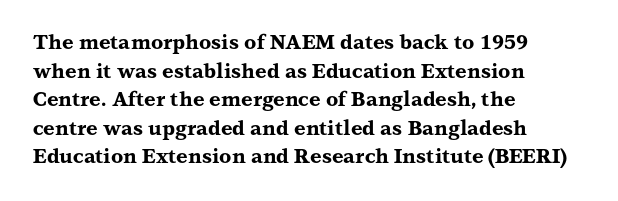
Q: Is the text bold? A: Yes.
Q: Is the text italic (slanted)? A: No, it is upright.
Q: Is the text underlined? A: No.
Q: How is the paragraph aligned? A: Left-aligned.
Q: Is the spacing between letters normal or unusually wide? A: Normal.
Q: Is the spacing between lines tight, normal or loose? A: Normal.
